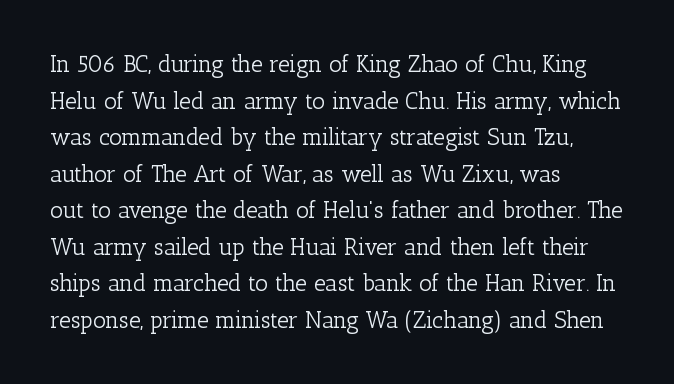
The image shows 23 px text type, upright; set left-aligned, normal line spacing (1.59x), normal letter spacing, not underlined.
